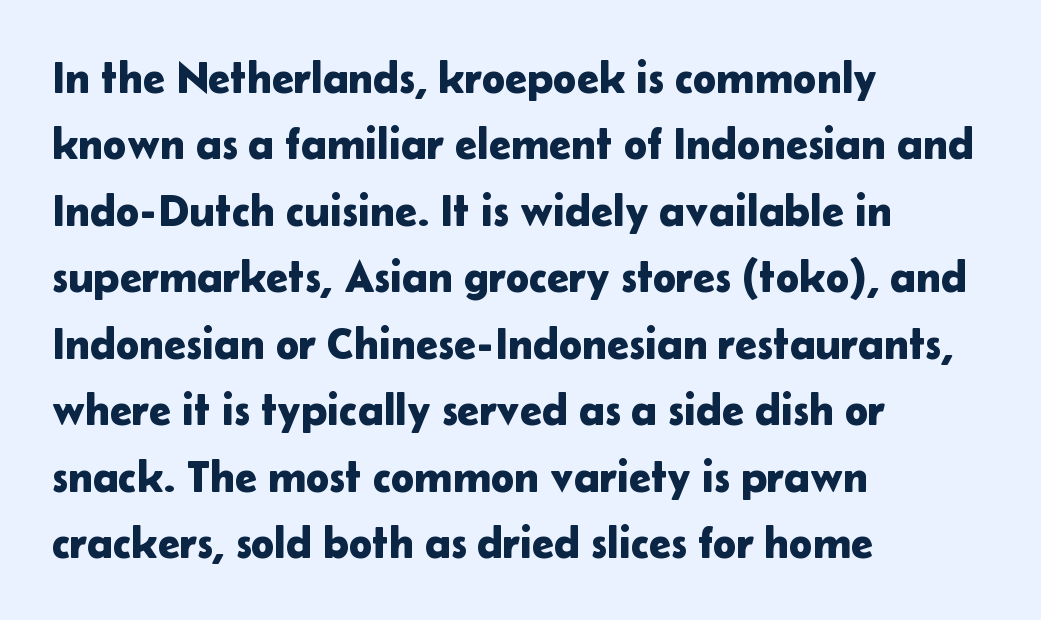
The image shows 44 px sans-serif type, upright; set left-aligned, normal line spacing (1.51x), normal letter spacing, not underlined; low stroke contrast and a medium x-height.
